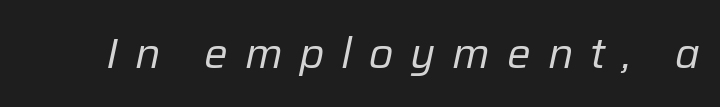
Q: Is the text bold? A: No.
Q: Is the text italic (slanted)? A: Yes, it leans right by about 12 degrees.
Q: Is the text underlined? A: No.
Q: Is the spacing between letters normal or unusually wide? A: Unusually wide.
Q: Width (condensed, normal, or wide)? A: Normal.
Q: Stroke contrast? A: Low.
Q: x-height? A: Medium.
Q: Monospaced? A: No.
